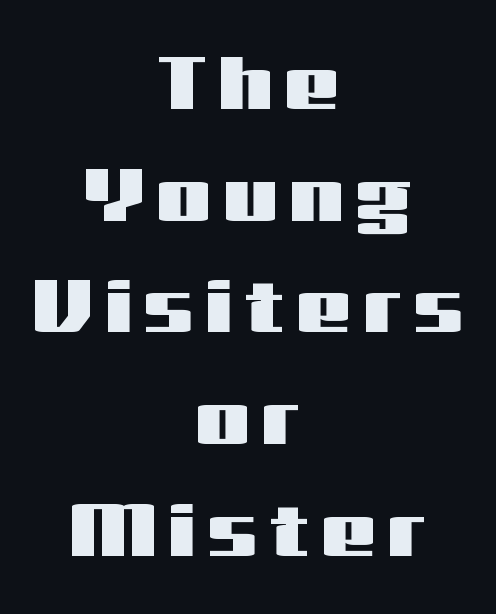
Q: Is the text italic (slanted)? A: No, it is upright.
Q: Is the typeface a serif or a sans-serif typeface? A: Sans-serif.
Q: Is the text underlined? A: No.
Q: How is the paragraph aligned? A: Centered.
Q: Is the spacing between lines tight, normal or loose? A: Normal.
Q: Width (condensed, normal, or wide)? A: Wide.
Q: Stroke contrast? A: Medium.
Q: x-height? A: Medium.
Q: Monospaced? A: No.
